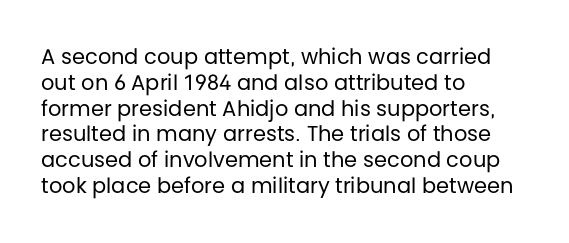
Visually the block forms a straight wall on the left and a jagged coastline on the right. This sample uses plain, unmodified letter spacing. The face looks like a standard text weight, possibly lighter. Check under the words: just untouched page. Does the lettering tilt? It doesn't — this is upright.
